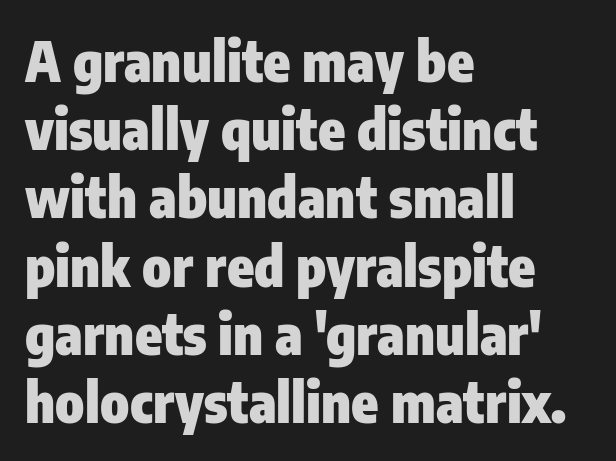
The image shows 55 px heavy, condensed sans-serif type, upright; set left-aligned, line spacing 1.24x, normal letter spacing, not underlined; low stroke contrast and a medium x-height.
